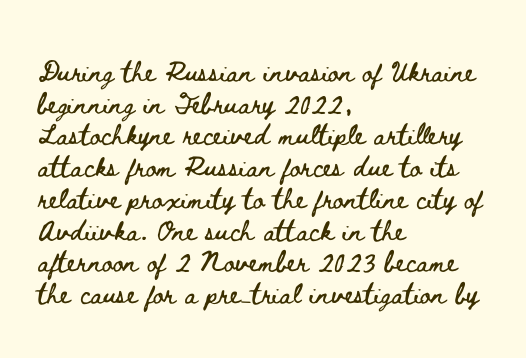
{"underline": "no", "align": "left", "line_spacing_ratio": 1.22, "letter_spacing": "normal", "letter_spacing_em": 0.0, "glyph_px": 26}
